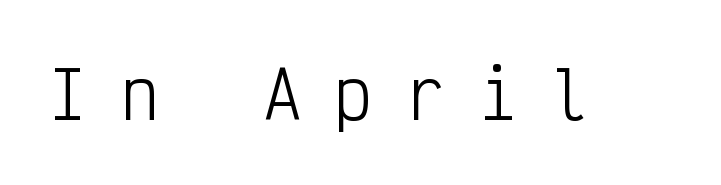
The image shows 65 px light, condensed sans-serif type, upright, monospaced; set unusually wide letter spacing (+0.5 em), not underlined; low stroke contrast and a medium x-height.
